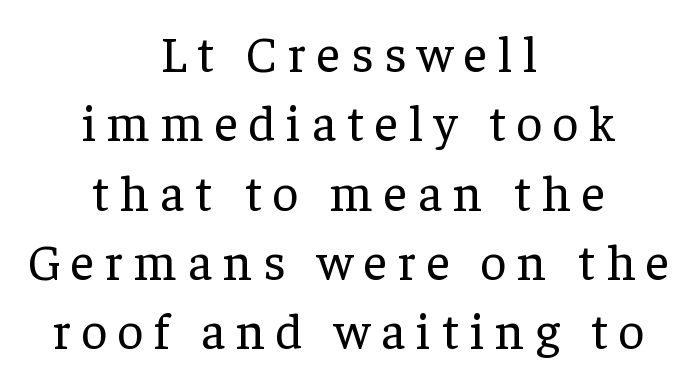
You could not count columns in this text — the font is proportionally spaced. This sample uses a serif face. Each word looks stretched out because of the extra space between its letters. Summary of weight: not heavy and not bold. Is the block centered? Yes — each line is placed symmetrically about the middle. The zone under the glyphs is completely vacant.
